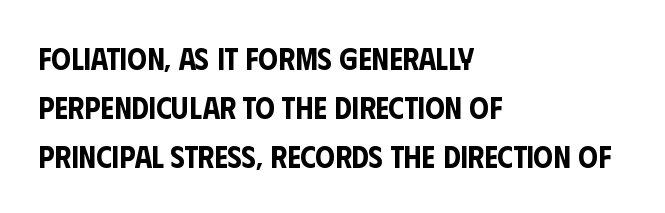
All the whitespace from short lines collects on the right. Does the leading feel generous? No, just average. No word sits above an underline. The face used here is rendered with its standard letterfit.
